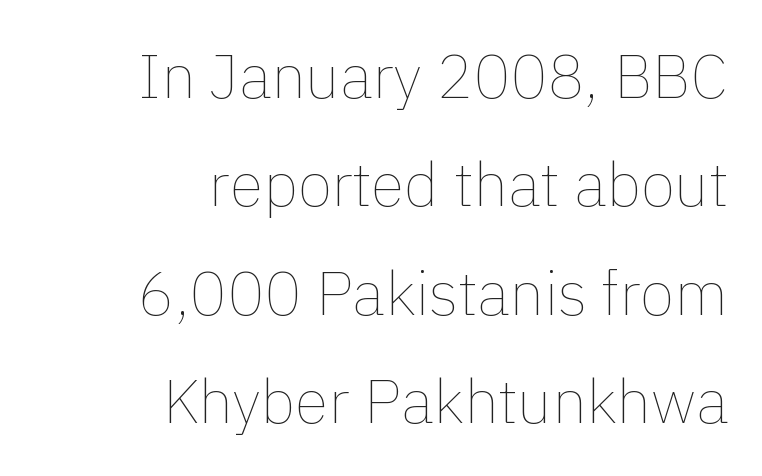
The image shows 62 px thin type, upright; set right-aligned, line spacing 1.75x, normal letter spacing, not underlined; a medium x-height.
